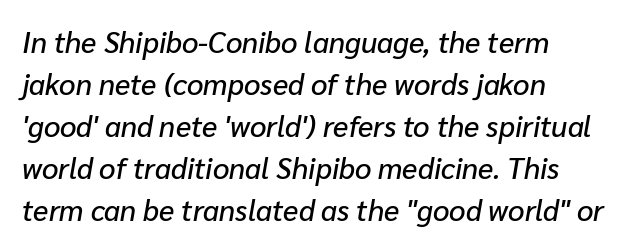
Left-aligned paragraph, ragged on the right. Does the lettering tilt? It does — this is italic. This block has exactly the height ordinary leading produces. Each word holds together tightly as a unit, with standard inter-letter gaps. Plain, unruled lines of type. Each letter keeps its own natural width here, so spacing adapts to shape.
